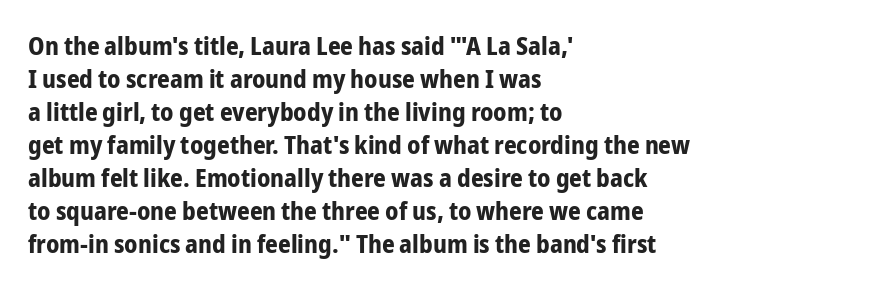
The image shows 25 px bold type, upright; set left-aligned, normal line spacing (1.32x), normal letter spacing, not underlined.
